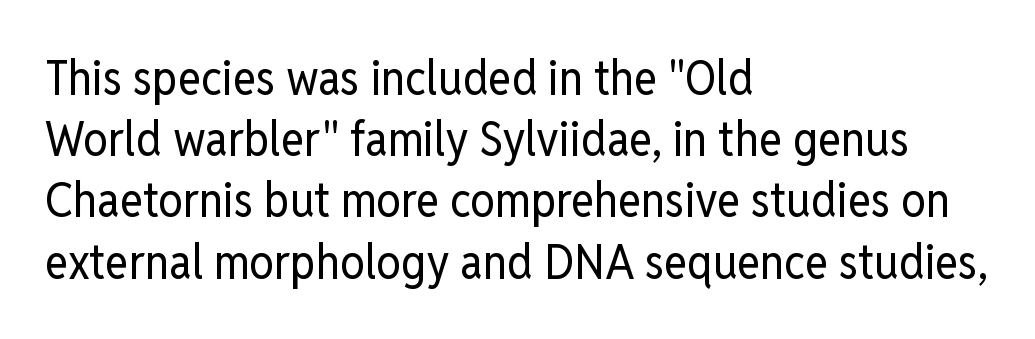
The image shows 49 px regular-weight, condensed sans-serif type, upright; set left-aligned, normal line spacing (1.25x), normal letter spacing, not underlined; low stroke contrast and a medium x-height.
